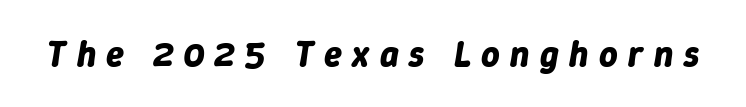
{"italic": "yes", "lean": "right", "slant_degrees": 9, "bold": "yes", "weight": "bold", "width": "normal", "stroke_contrast": "low", "x_height": "medium", "monospaced": "no", "underline": "no", "letter_spacing": "wide", "letter_spacing_em": 0.29, "glyph_px": 36}
